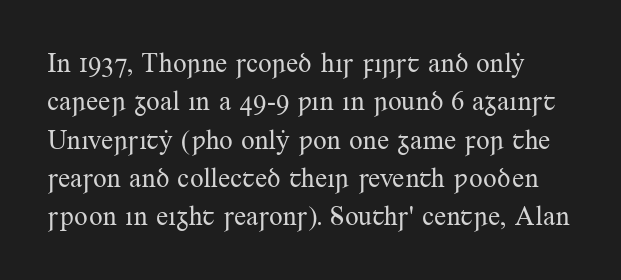
The image shows 27 px text type, upright; set normal line spacing (1.42x), normal letter spacing, not underlined.
